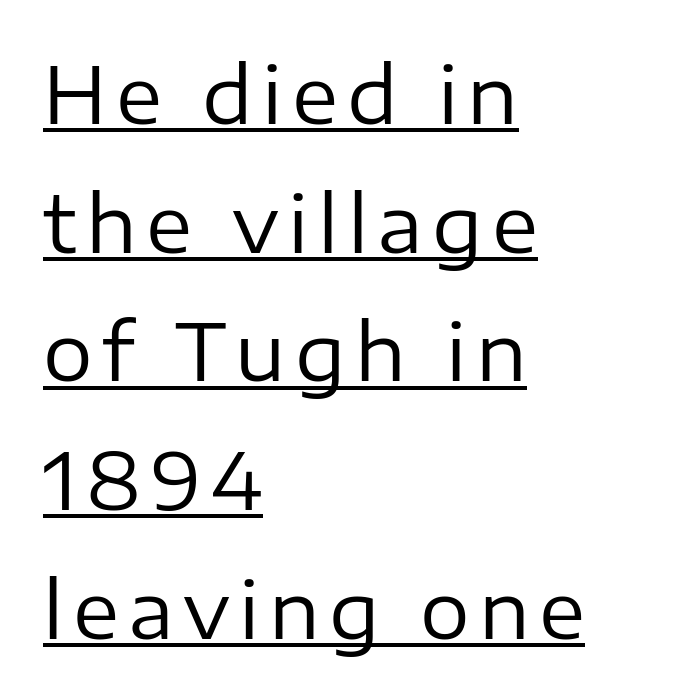
The font family rendered here belongs to the sans-serif group. Stems and bowls with no extra thickness — not bold. Ascenders rise straight up at ninety degrees. Horizontal alignment here is leftward, the default for most running prose.
